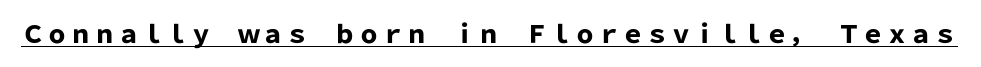
{"italic": "no", "bold": "yes", "underline": "yes", "letter_spacing": "normal", "letter_spacing_em": 0.0, "glyph_px": 24}
